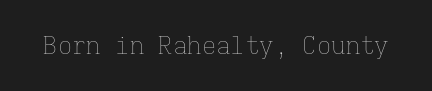
Only glyphs here, with clear space below each row. Notice how the stems are strictly vertical — no italics here. Between one letter and the next there's only the usual sliver of space. Is this a heavy cut? Hardly; it is regular or lighter.
